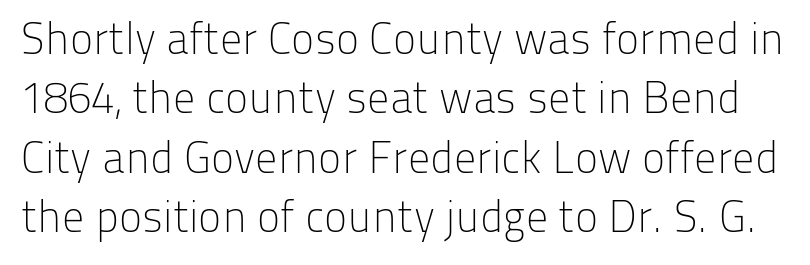
Q: Is the text bold? A: No.
Q: Is the text italic (slanted)? A: No, it is upright.
Q: Is the typeface a serif or a sans-serif typeface? A: Sans-serif.
Q: Is the text underlined? A: No.
Q: Is the spacing between letters normal or unusually wide? A: Normal.
Q: Is the spacing between lines tight, normal or loose? A: Normal.
Q: Width (condensed, normal, or wide)? A: Normal.
Q: Stroke contrast? A: Low.
Q: x-height? A: Medium.
Q: Monospaced? A: No.
